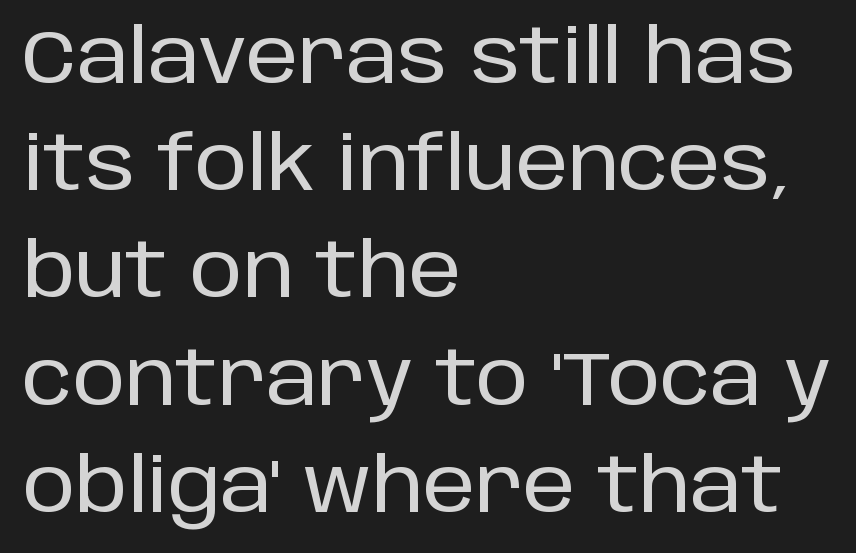
Q: Is the text italic (slanted)? A: No, it is upright.
Q: Is the typeface a serif or a sans-serif typeface? A: Sans-serif.
Q: Is the text underlined? A: No.
Q: How is the paragraph aligned? A: Left-aligned.
Q: Is the spacing between letters normal or unusually wide? A: Normal.
Q: Is the spacing between lines tight, normal or loose? A: Normal.
Q: Width (condensed, normal, or wide)? A: Normal.
Q: Stroke contrast? A: Low.
Q: x-height? A: Large.
Q: Monospaced? A: No.
